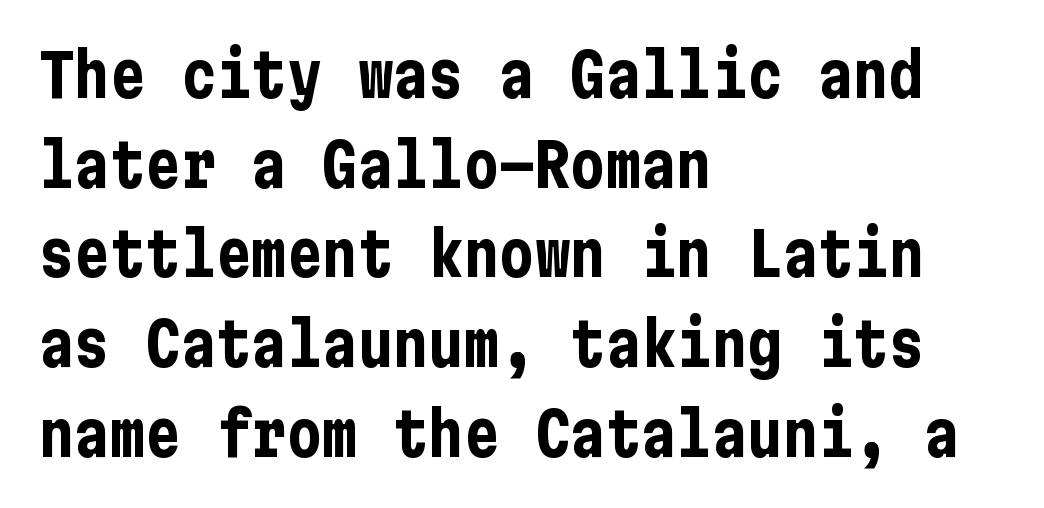
{"serif": "no", "italic": "no", "bold": "yes", "weight": "bold", "width": "condensed", "stroke_contrast": "low", "x_height": "medium", "underline": "no", "align": "left", "line_spacing": "normal", "line_spacing_ratio": 1.52, "letter_spacing": "normal", "letter_spacing_em": 0.0, "glyph_px": 59}
